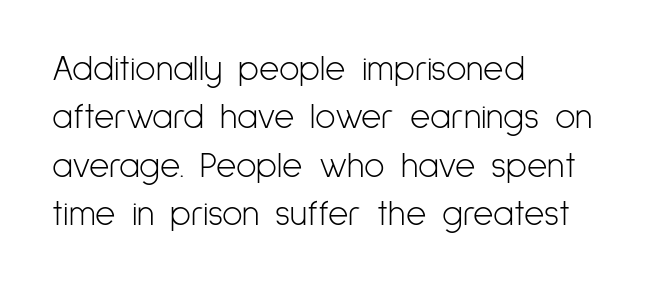
Q: Is the text bold? A: No.
Q: Is the text italic (slanted)? A: No, it is upright.
Q: Is the typeface a serif or a sans-serif typeface? A: Sans-serif.
Q: Is the text underlined? A: No.
Q: How is the paragraph aligned? A: Left-aligned.
Q: Is the spacing between letters normal or unusually wide? A: Normal.
Q: Is the spacing between lines tight, normal or loose? A: Normal.
Q: Width (condensed, normal, or wide)? A: Condensed.
Q: Stroke contrast? A: Low.
Q: x-height? A: Medium.
Q: Monospaced? A: No.
